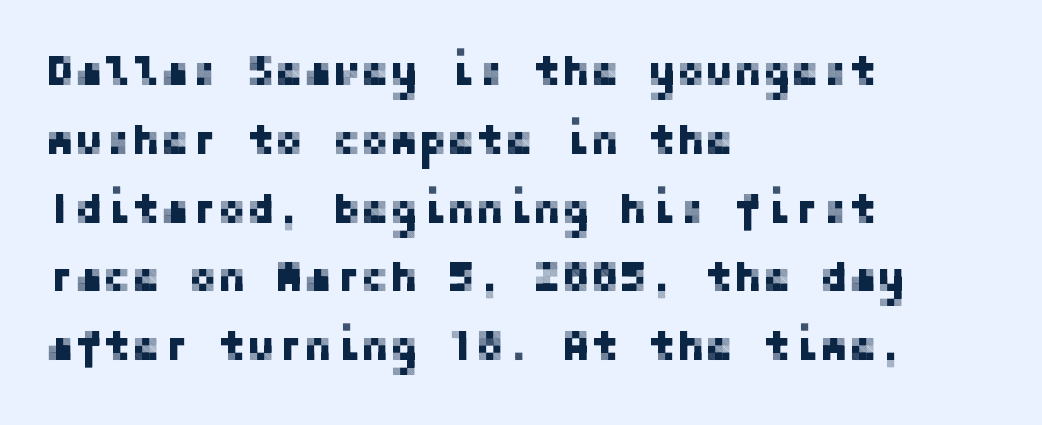
Q: Is the text italic (slanted)? A: No, it is upright.
Q: Is the typeface a serif or a sans-serif typeface? A: Sans-serif.
Q: Is the text underlined? A: No.
Q: How is the paragraph aligned? A: Left-aligned.
Q: Is the spacing between letters normal or unusually wide? A: Normal.
Q: Is the spacing between lines tight, normal or loose? A: Normal.
Q: Width (condensed, normal, or wide)? A: Normal.
Q: Stroke contrast? A: Low.
Q: x-height? A: Medium.
